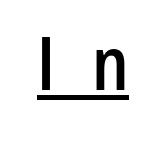
{"serif": "no", "italic": "no", "width": "condensed", "stroke_contrast": "low", "x_height": "medium", "monospaced": "no", "underline": "yes", "letter_spacing": "wide", "letter_spacing_em": 0.49, "glyph_px": 74}
